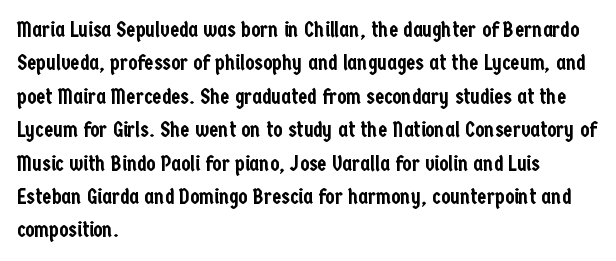
Nobody drew a line under any word here. A student would call this left alignment; a typographer would say flush left, rag right. Rendered with straight, roman letterforms. In terms of leading, this rendering sits right in the middle. Characters follow at the spacing the type designer built in.
